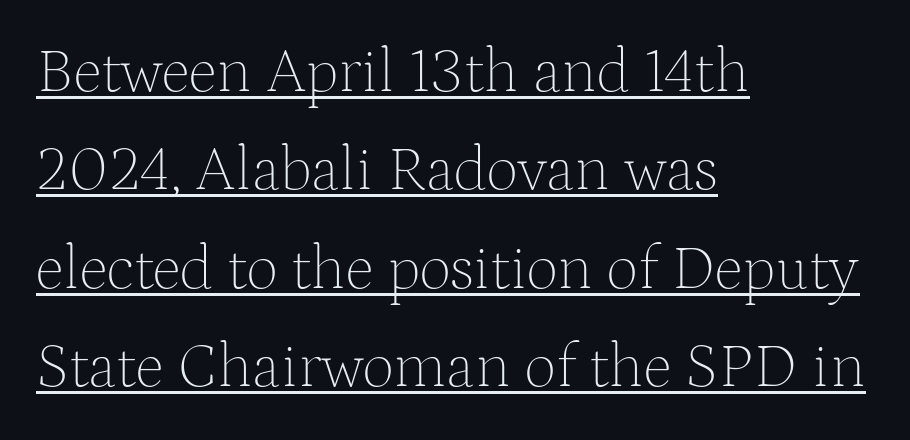
{"serif": "yes", "italic": "no", "bold": "no", "weight": "thin", "width": "normal", "stroke_contrast": "medium", "x_height": "medium", "monospaced": "no", "underline": "yes", "align": "left", "line_spacing": "normal", "line_spacing_ratio": 1.56, "letter_spacing": "normal", "letter_spacing_em": 0.0, "glyph_px": 63}
